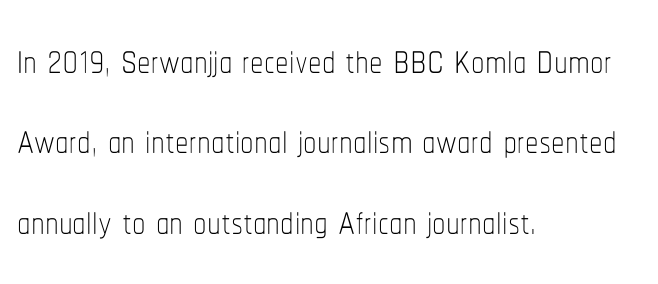
It's the straight-up-and-down kind of type. The strokes carry an ordinary text weight at most. Evenly set lines give the paragraph a standard silhouette. The foot of each line stays bare and open.
